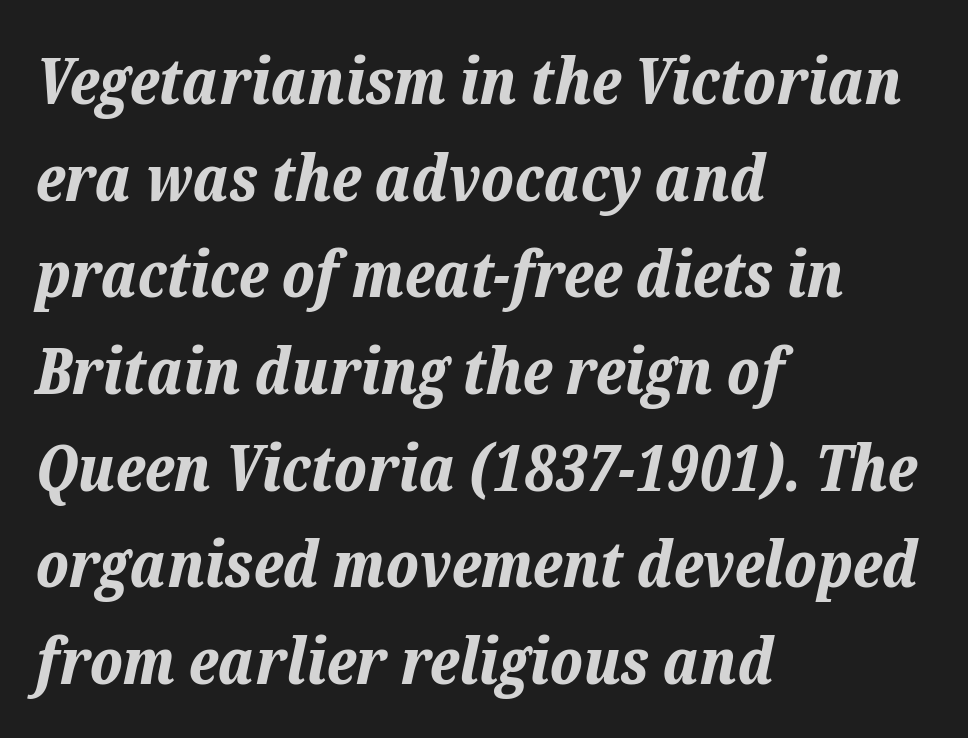
Q: Is the text bold? A: Yes.
Q: Is the text italic (slanted)? A: Yes, it leans right by about 12 degrees.
Q: Is the text underlined? A: No.
Q: How is the paragraph aligned? A: Left-aligned.
Q: Is the spacing between letters normal or unusually wide? A: Normal.
Q: Is the spacing between lines tight, normal or loose? A: Normal.
Q: Width (condensed, normal, or wide)? A: Normal.
Q: Stroke contrast? A: Low.
Q: x-height? A: Medium.
Q: Monospaced? A: No.
